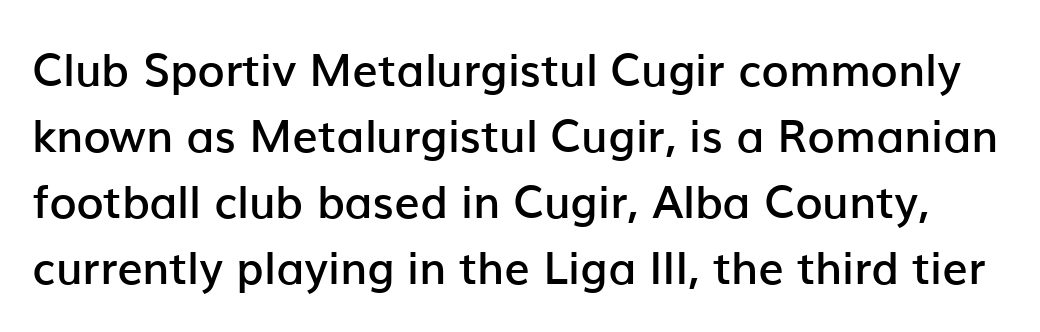
The image shows 45 px semibold sans-serif type, upright; set normal line spacing (1.47x), normal letter spacing, not underlined; low stroke contrast and a medium x-height.
